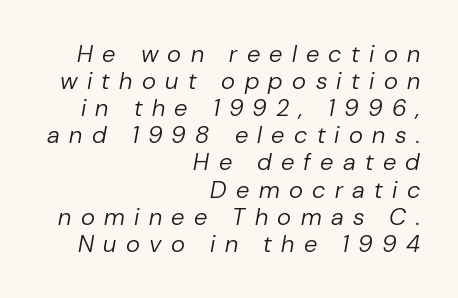
Q: Is the text bold? A: No.
Q: Is the text italic (slanted)? A: Yes, it leans right by about 10 degrees.
Q: Is the text underlined? A: No.
Q: How is the paragraph aligned? A: Right-aligned.
Q: Is the spacing between letters normal or unusually wide? A: Unusually wide.
Q: Is the spacing between lines tight, normal or loose? A: Tight.
